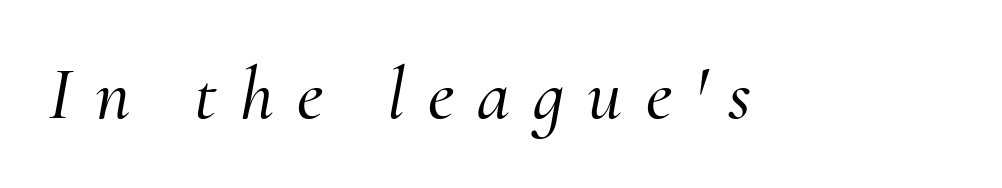
Yep, that's italic — everything's leaning. Lines of text with bare space underneath. The typeface chosen for these lines features serifs. Here the glyphs are tracked loosely, breaking word shapes into spaced letters.
